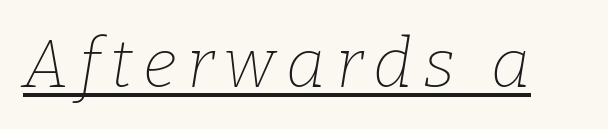
The image shows 68 px thin serif type, italic (leaning right); set underlined; low stroke contrast and a medium x-height.
